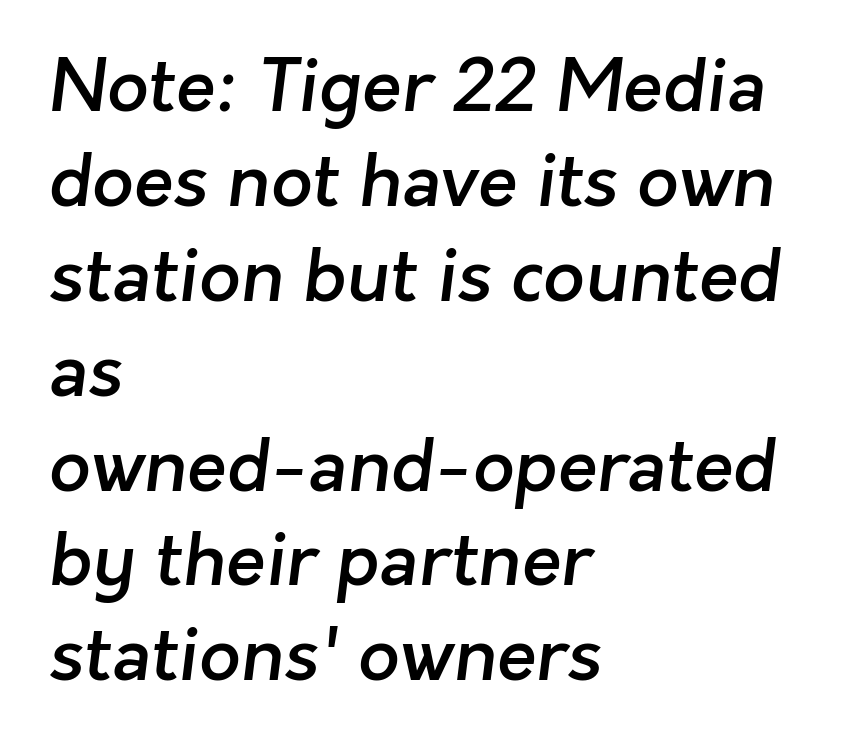
Q: Is the text bold? A: Semi-bold.
Q: Is the typeface a serif or a sans-serif typeface? A: Sans-serif.
Q: Is the text underlined? A: No.
Q: How is the paragraph aligned? A: Left-aligned.
Q: Is the spacing between letters normal or unusually wide? A: Normal.
Q: Is the spacing between lines tight, normal or loose? A: Normal.
Q: Width (condensed, normal, or wide)? A: Normal.
Q: Stroke contrast? A: Low.
Q: x-height? A: Medium.
Q: Monospaced? A: No.
